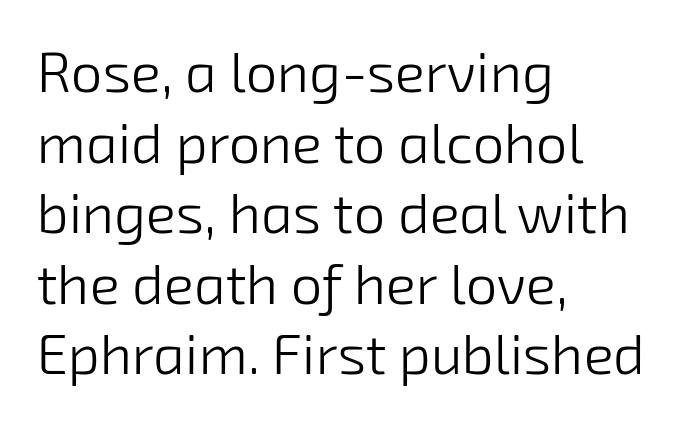
The face used here is a sans, in the tradition of grotesques and geometrics. Evenly set lines give the paragraph a standard silhouette. Is this a fixed-width face? No — the glyphs have proportional, varying widths. The typeface has the unassuming heft of standard copy or less. The letterforms sit shoulder to shoulder at normal distance.
